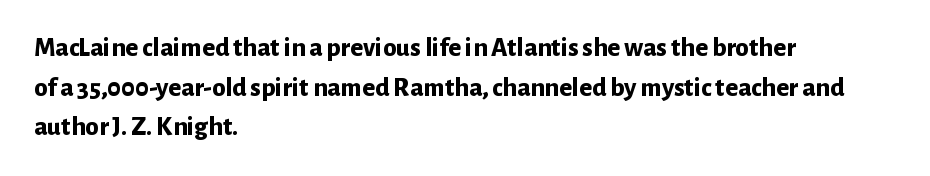
{"italic": "no", "bold": "yes", "underline": "no", "align": "left", "line_spacing": "normal", "line_spacing_ratio": 1.47, "letter_spacing": "normal", "letter_spacing_em": 0.0, "glyph_px": 27}
